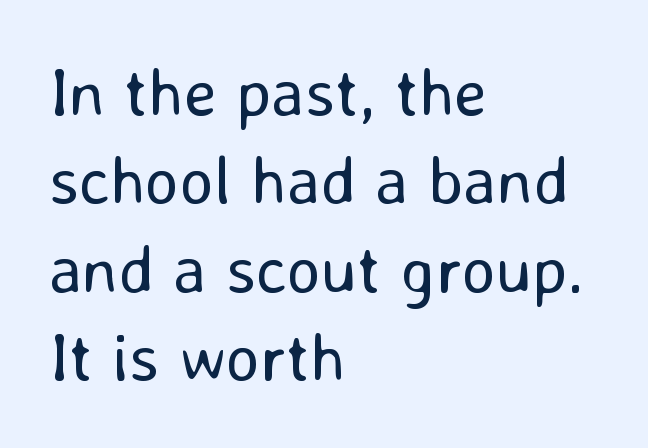
Q: Is the text bold? A: No.
Q: Is the text italic (slanted)? A: No, it is upright.
Q: Is the typeface a serif or a sans-serif typeface? A: Sans-serif.
Q: Is the text underlined? A: No.
Q: How is the paragraph aligned? A: Left-aligned.
Q: Is the spacing between letters normal or unusually wide? A: Normal.
Q: Is the spacing between lines tight, normal or loose? A: Normal.
Q: Width (condensed, normal, or wide)? A: Normal.
Q: Stroke contrast? A: Low.
Q: x-height? A: Medium.
Q: Monospaced? A: No.
